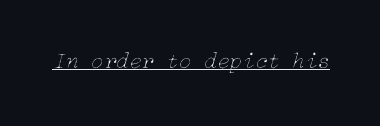
Observe the ordinary spacing: letters are neighbours, not strangers. The text carries the slant typical of an italic or oblique font. Honestly, the underline is the first thing you notice here. Compared with a typical body face, this is equally light or lighter still.
